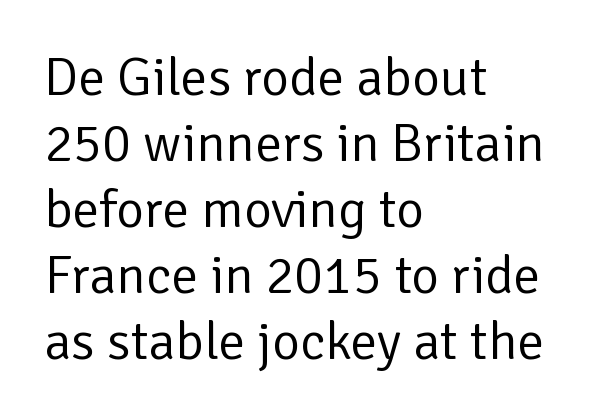
The image shows 54 px regular-weight sans-serif type, upright; set left-aligned, line spacing 1.22x, normal letter spacing, not underlined; low stroke contrast and a medium x-height.
